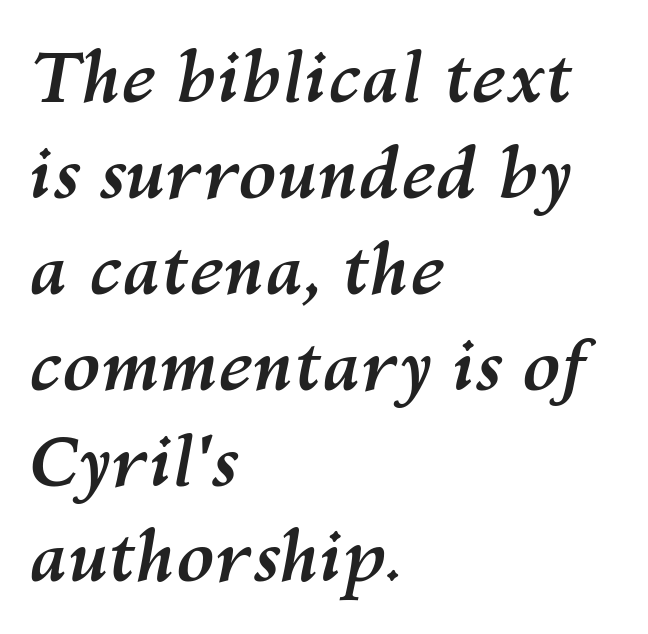
The image shows 70 px semibold type, italic (leaning right); set left-aligned, normal line spacing (1.37x), normal letter spacing, not underlined; medium stroke contrast and a medium x-height.
